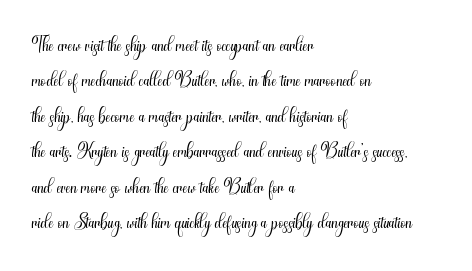
{"serif": "no", "bold": "no", "weight": "light", "width": "condensed", "stroke_contrast": "medium", "x_height": "small", "monospaced": "no", "underline": "no", "align": "left", "line_spacing_ratio": 1.22, "letter_spacing": "normal", "letter_spacing_em": 0.0, "glyph_px": 29}
